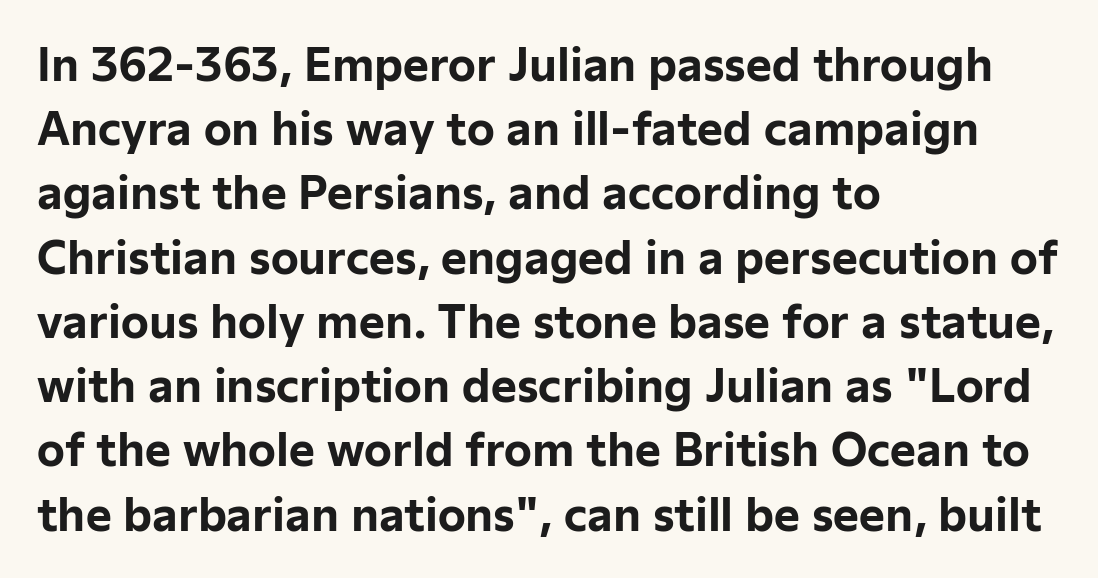
These lines carry a lot of weight — the face is fully bold. These lines sit exactly where default settings would place them. Type without underlining. This is roman type, the default non-slanted kind. Nothing sits at the stroke ends, so this counts as sans-serif. Line beginnings align vertically; line endings do not.
